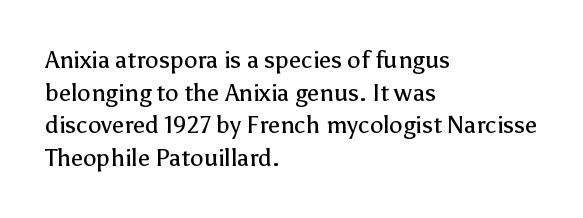
Q: Is the text bold? A: No.
Q: Is the text italic (slanted)? A: No, it is upright.
Q: Is the text underlined? A: No.
Q: How is the paragraph aligned? A: Left-aligned.
Q: Is the spacing between letters normal or unusually wide? A: Normal.
Q: Is the spacing between lines tight, normal or loose? A: Normal.
